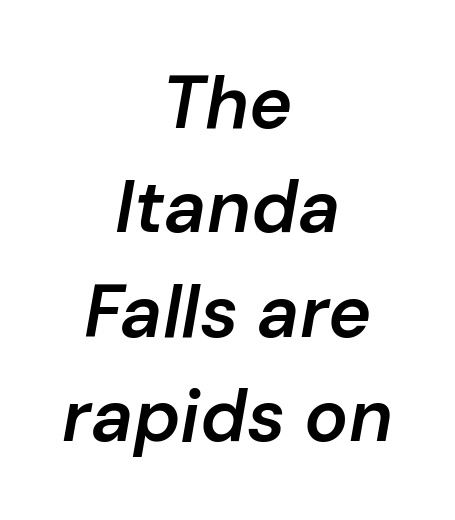
The image shows 73 px semibold type, italic (leaning right); set centered, normal line spacing (1.43x), normal letter spacing, not underlined; low stroke contrast and a medium x-height.
